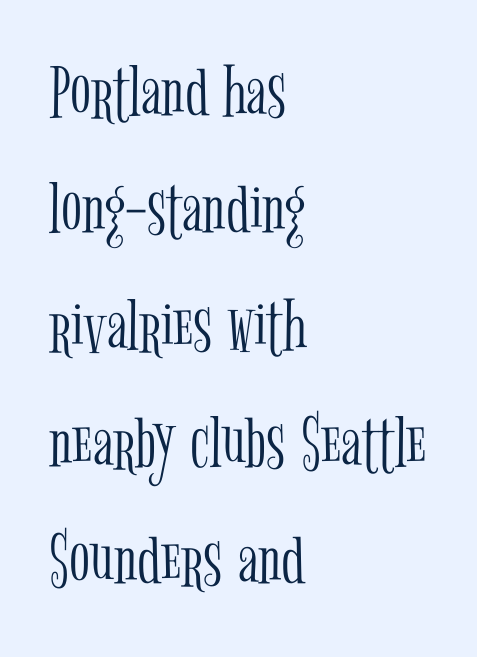
The image shows 77 px light, condensed serif type, upright; set left-aligned, normal line spacing (1.52x), normal letter spacing, not underlined; low stroke contrast and a medium x-height.
